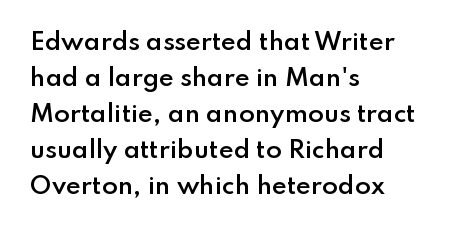
All the whitespace from short lines collects on the right. The space between consecutive lines is moderate. The type is set solid horizontally, with unmodified tracking. Does the lettering tilt? It doesn't — this is upright. Is the type bold? Partly — it's a semibold, heavier than regular but not fully bold.
